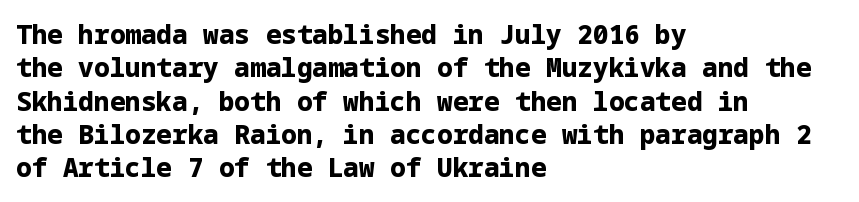
The image shows 26 px bold type, upright; set left-aligned, normal line spacing (1.28x), normal letter spacing, not underlined.
